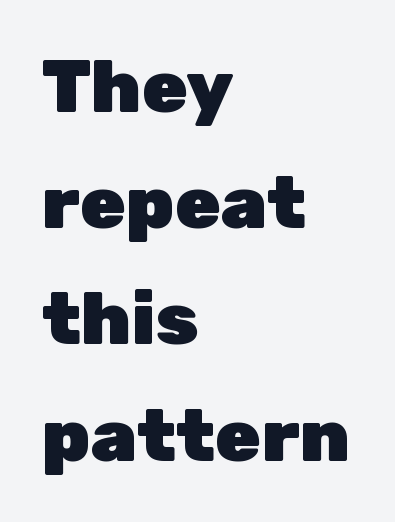
The font's upright variant was chosen for this text. Examine the stroke ends and you'll find no serifs. Bare-footed words on every line. Short and long lines alike share a common starting point at left.
